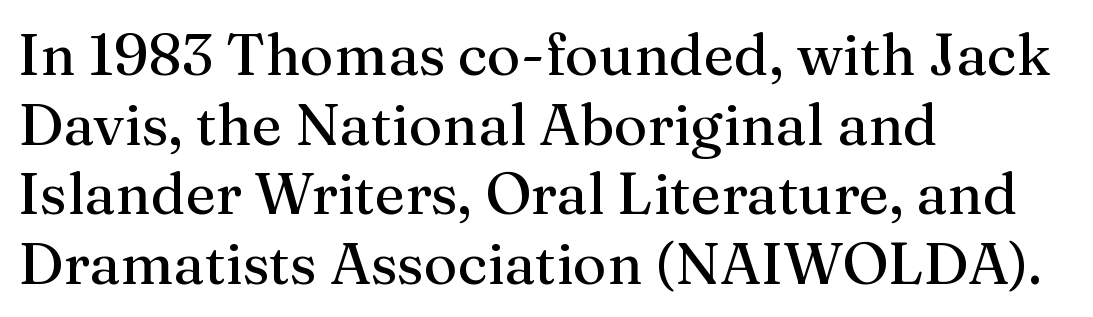
Q: Is the text bold? A: No.
Q: Is the text italic (slanted)? A: No, it is upright.
Q: Is the typeface a serif or a sans-serif typeface? A: Serif.
Q: Is the text underlined? A: No.
Q: How is the paragraph aligned? A: Left-aligned.
Q: Is the spacing between letters normal or unusually wide? A: Normal.
Q: Width (condensed, normal, or wide)? A: Normal.
Q: Stroke contrast? A: Medium.
Q: x-height? A: Medium.
Q: Monospaced? A: No.
